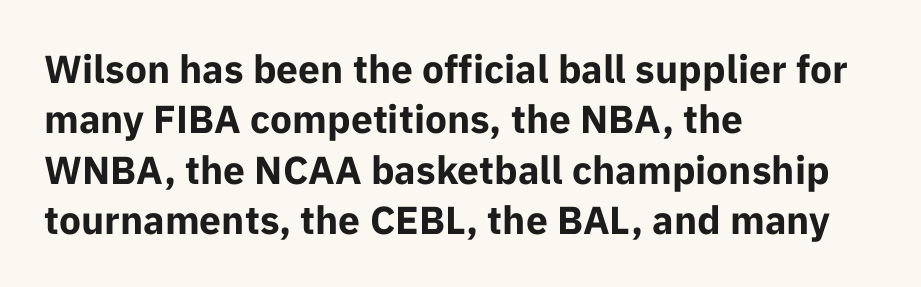
{"serif": "no", "italic": "no", "bold": "yes", "weight": "bold", "width": "normal", "stroke_contrast": "low", "x_height": "medium", "monospaced": "no", "underline": "no", "align": "left", "line_spacing": "normal", "line_spacing_ratio": 1.29, "letter_spacing": "normal", "letter_spacing_em": 0.0, "glyph_px": 39}
